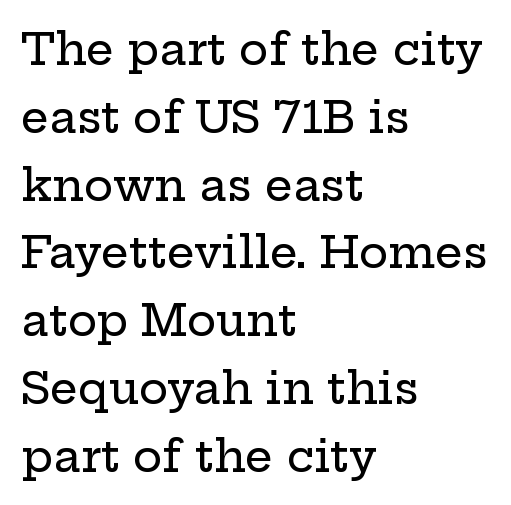
{"serif": "yes", "italic": "no", "width": "wide", "stroke_contrast": "low", "x_height": "medium", "monospaced": "no", "underline": "no", "align": "left", "line_spacing": "normal", "line_spacing_ratio": 1.54, "letter_spacing": "normal", "letter_spacing_em": 0.0, "glyph_px": 44}
